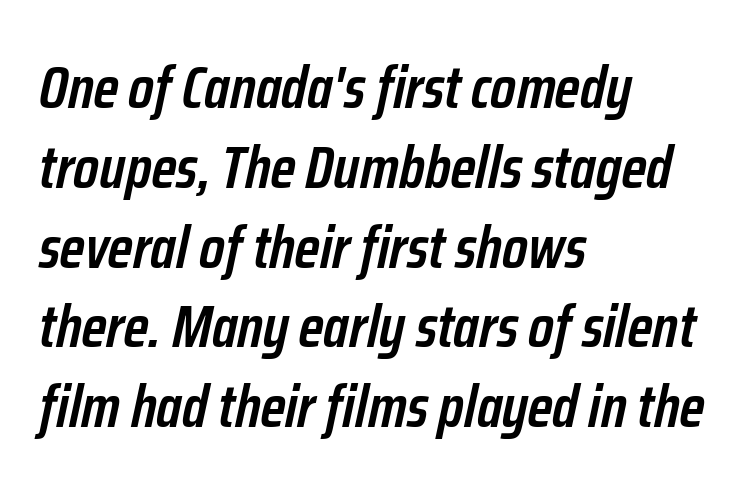
Q: Is the text bold? A: Semi-bold.
Q: Is the text italic (slanted)? A: Yes, it leans right by about 12 degrees.
Q: Is the text underlined? A: No.
Q: How is the paragraph aligned? A: Left-aligned.
Q: Is the spacing between letters normal or unusually wide? A: Normal.
Q: Is the spacing between lines tight, normal or loose? A: Normal.
Q: Width (condensed, normal, or wide)? A: Condensed.
Q: Stroke contrast? A: Low.
Q: x-height? A: Medium.
Q: Monospaced? A: No.
